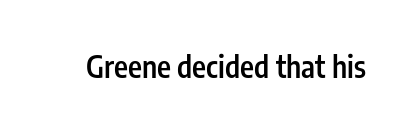
The image shows 30 px semibold, condensed sans-serif type, upright; set normal letter spacing, not underlined; low stroke contrast and a medium x-height.
